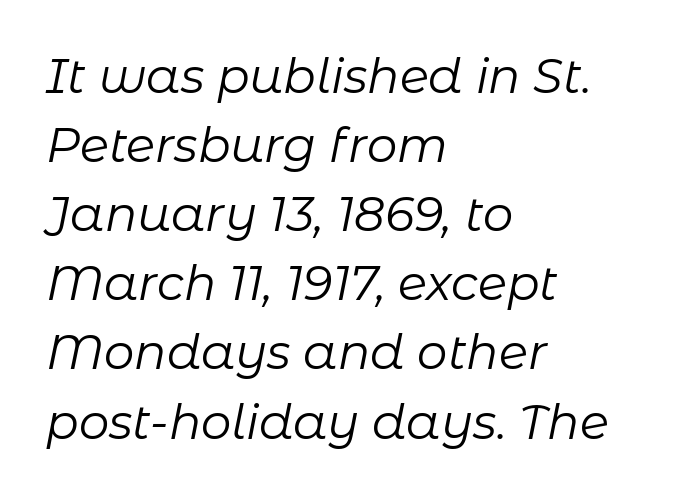
The image shows 48 px regular-weight type, italic (leaning right); set left-aligned, normal line spacing (1.44x), normal letter spacing, not underlined; low stroke contrast and a medium x-height.
